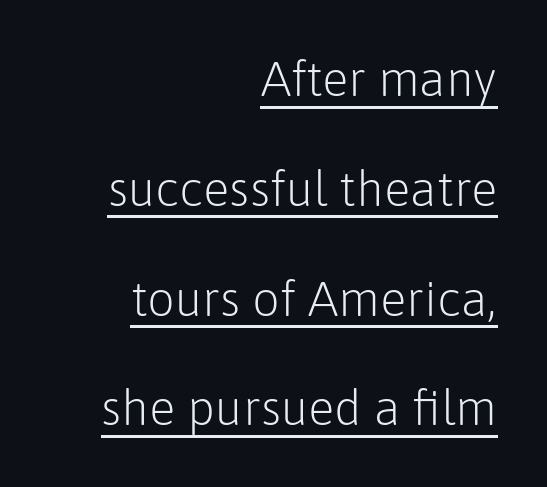
The image shows 49 px light sans-serif type, upright; set right-aligned, loose line spacing (2.24x), normal letter spacing, underlined; low stroke contrast and a medium x-height.
